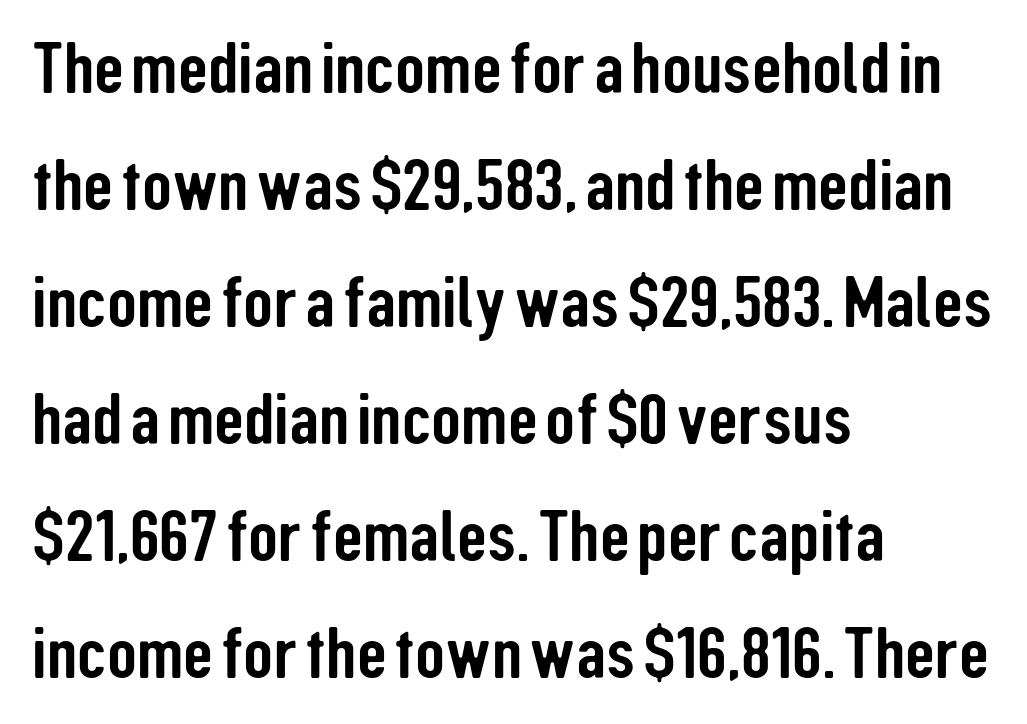
Quick note: not italic, upright. Bare-footed words on every line. Students, note that the glyphs here touch the page at normal intervals. The rendering shows plain stroke endings on the letterforms — a sans-serif design.
